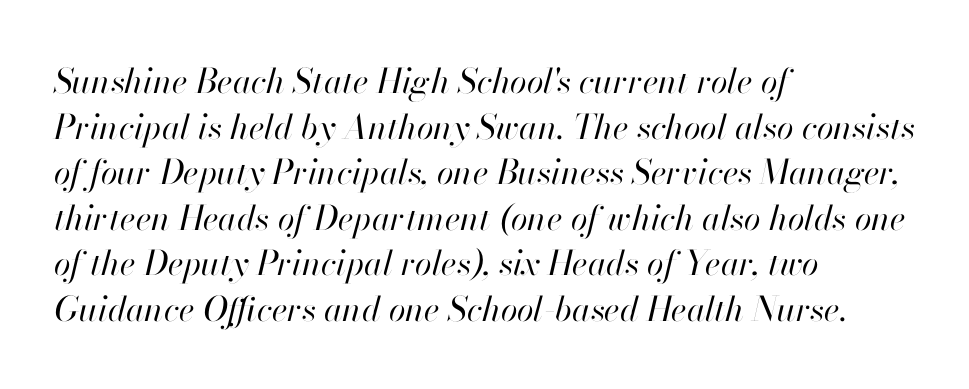
{"italic": "yes", "lean": "right", "slant_degrees": 13, "bold": "no", "weight": "regular", "width": "normal", "stroke_contrast": "high", "x_height": "small", "monospaced": "no", "underline": "no", "align": "left", "line_spacing": "normal", "line_spacing_ratio": 1.34, "letter_spacing": "normal", "letter_spacing_em": 0.0, "glyph_px": 34}
